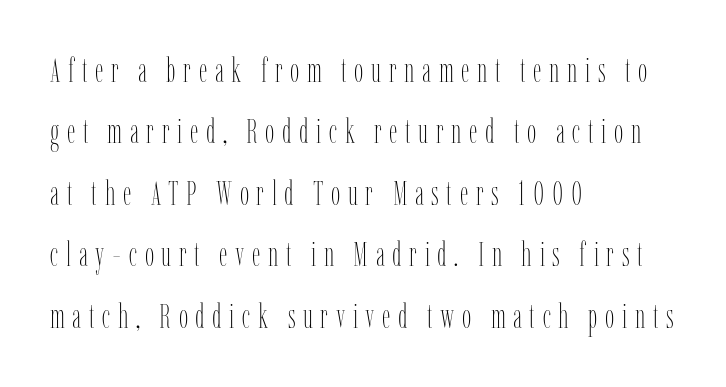
Character widths vary here, with narrow letters taking less room than wide ones. Words float on clear page, feet unadorned. The rag falls on the right side of this text block. Rendered with straight, roman letterforms. Display-style spreading of the glyphs; the letterfit is very open.
